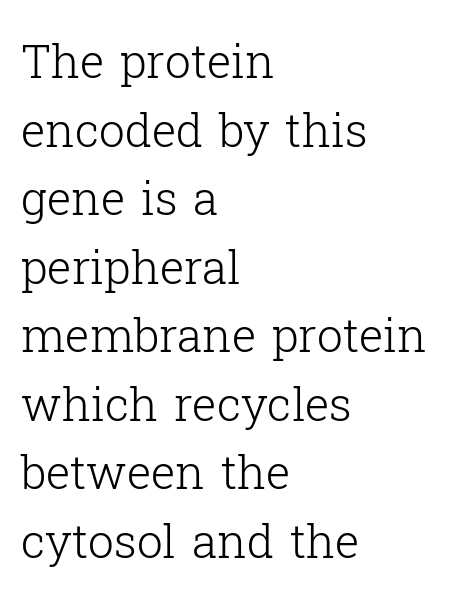
The image shows 46 px light serif type, upright; set left-aligned, normal line spacing (1.49x), normal letter spacing, not underlined; low stroke contrast and a medium x-height.
